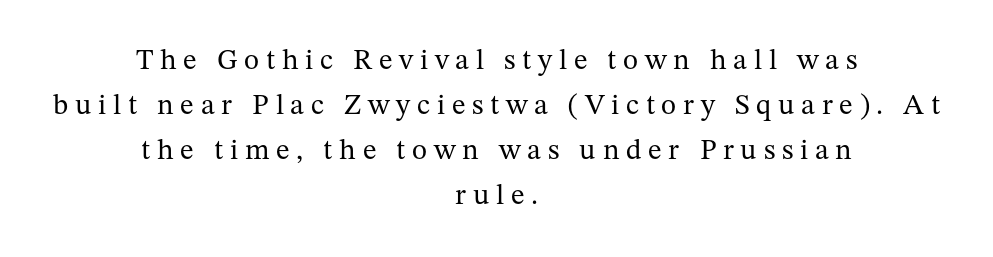
Q: Is the text bold? A: No.
Q: Is the text italic (slanted)? A: No, it is upright.
Q: Is the typeface a serif or a sans-serif typeface? A: Serif.
Q: Is the text underlined? A: No.
Q: How is the paragraph aligned? A: Centered.
Q: Is the spacing between letters normal or unusually wide? A: Unusually wide.
Q: Is the spacing between lines tight, normal or loose? A: Normal.
Q: Width (condensed, normal, or wide)? A: Normal.
Q: Stroke contrast? A: Medium.
Q: x-height? A: Medium.
Q: Monospaced? A: No.
